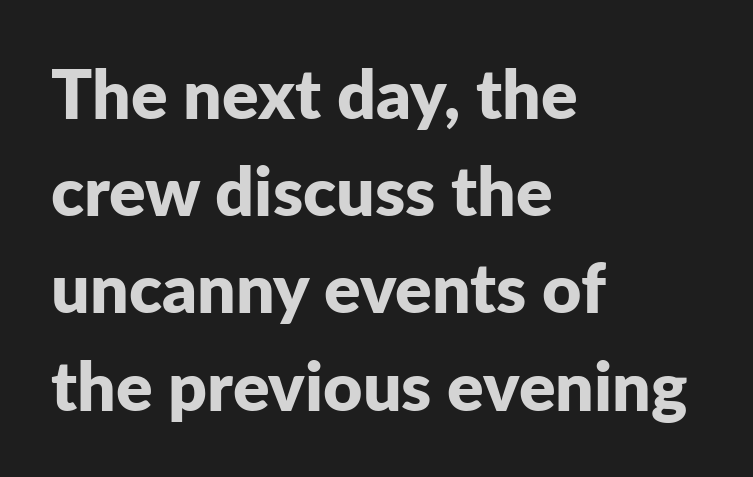
These lines were composed using upright roman letters. A classic flush-left, rag-right setting is used for this passage. Spacing between characters is what you'd get straight out of the box. Check where the strokes stop: nothing finishes them off — pure sans. The words here are not underlined.
